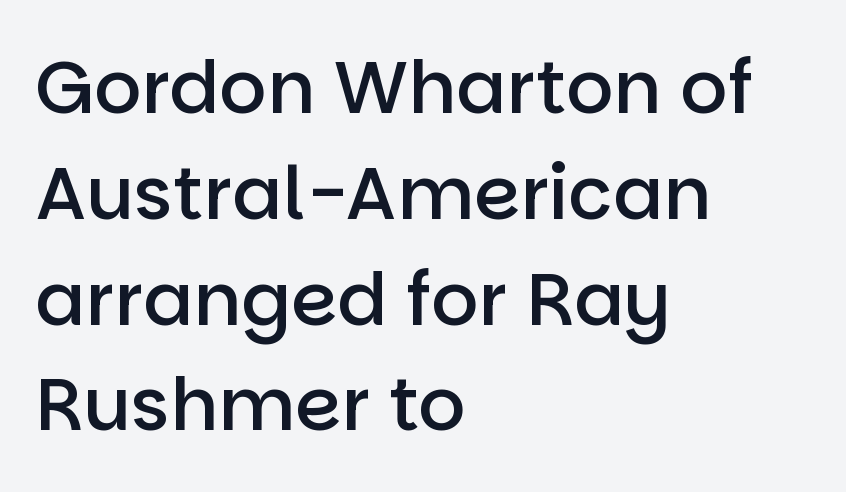
Descender tails drop into unmarked territory. Look at the tracking — it's just the regular setting, nothing added. Nope, no serifs anywhere on these letters. The letters advance in unequal steps, a hallmark of proportional type. The vertical gap from one line to the next is medium. The lines are quadded left.
